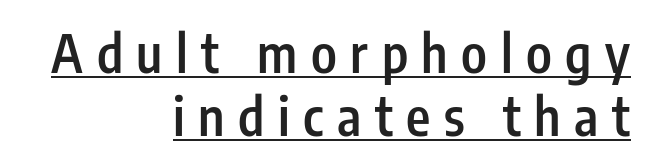
{"serif": "no", "italic": "no", "bold": "semi", "weight": "semibold", "width": "condensed", "stroke_contrast": "low", "x_height": "medium", "monospaced": "no", "underline": "yes", "align": "right", "line_spacing_ratio": 1.22, "letter_spacing": "wide", "letter_spacing_em": 0.26, "glyph_px": 52}
